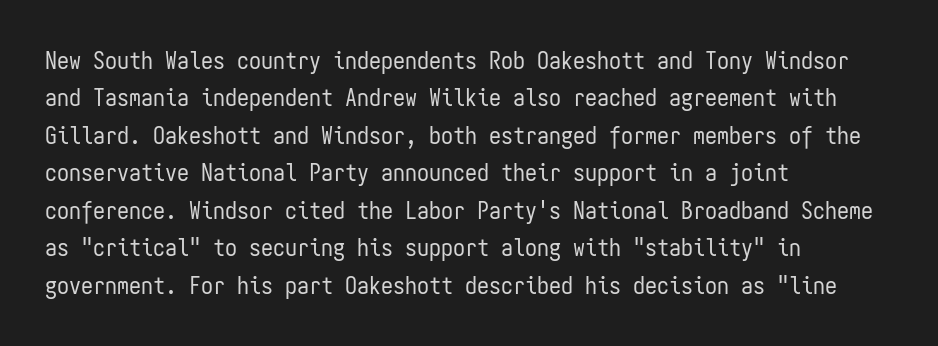
Q: Is the text bold? A: No.
Q: Is the text italic (slanted)? A: No, it is upright.
Q: Is the text underlined? A: No.
Q: How is the paragraph aligned? A: Left-aligned.
Q: Is the spacing between letters normal or unusually wide? A: Normal.
Q: Is the spacing between lines tight, normal or loose? A: Normal.
